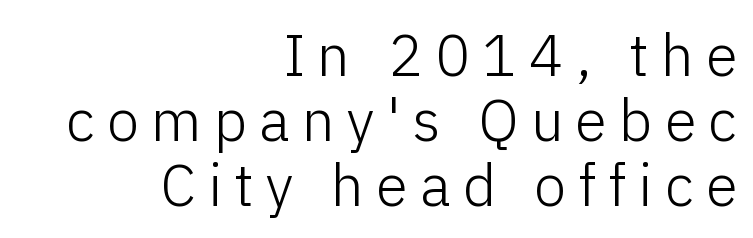
Q: Is the text bold? A: No.
Q: Is the text italic (slanted)? A: No, it is upright.
Q: Is the typeface a serif or a sans-serif typeface? A: Sans-serif.
Q: Is the text underlined? A: No.
Q: How is the paragraph aligned? A: Right-aligned.
Q: Is the spacing between letters normal or unusually wide? A: Unusually wide.
Q: Is the spacing between lines tight, normal or loose? A: Tight.
Q: Width (condensed, normal, or wide)? A: Normal.
Q: Stroke contrast? A: Low.
Q: x-height? A: Medium.
Q: Monospaced? A: No.
